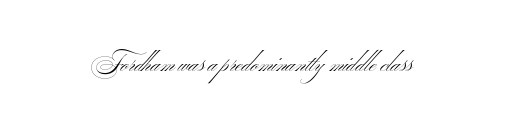
Q: Is the text bold? A: No.
Q: Is the text underlined? A: No.
Q: Is the spacing between letters normal or unusually wide? A: Normal.
